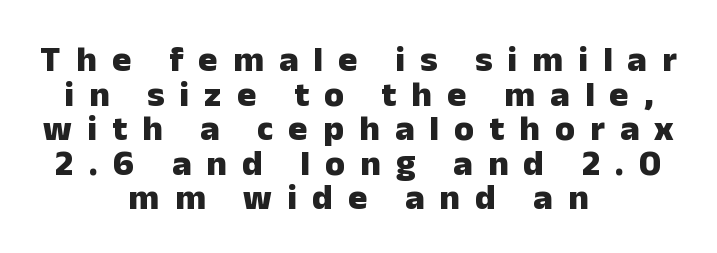
Q: Is the text bold? A: Yes.
Q: Is the text italic (slanted)? A: No, it is upright.
Q: Is the typeface a serif or a sans-serif typeface? A: Sans-serif.
Q: Is the text underlined? A: No.
Q: How is the paragraph aligned? A: Centered.
Q: Is the spacing between letters normal or unusually wide? A: Unusually wide.
Q: Is the spacing between lines tight, normal or loose? A: Tight.
Q: Width (condensed, normal, or wide)? A: Normal.
Q: Stroke contrast? A: Low.
Q: x-height? A: Medium.
Q: Monospaced? A: No.
